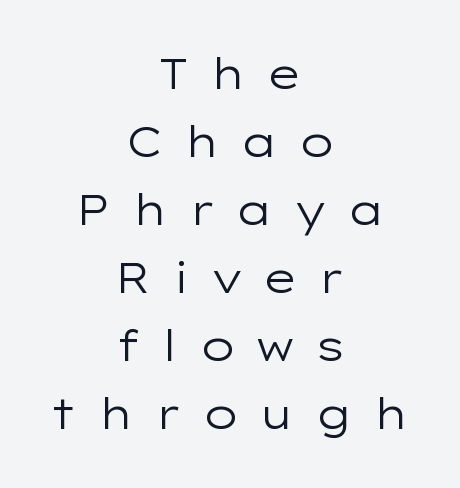
The lines sit at an ordinary, default distance from one another. Varying glyph widths throughout — classic text-font behaviour. The compositor balanced each line on the midline. Anything drawn beneath the words? Only blank space.
